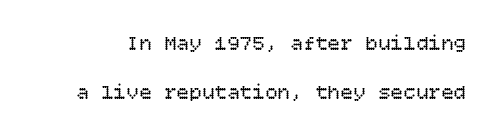
Q: Is the text bold? A: No.
Q: Is the text italic (slanted)? A: No, it is upright.
Q: Is the text underlined? A: No.
Q: Is the spacing between letters normal or unusually wide? A: Normal.
Q: Is the spacing between lines tight, normal or loose? A: Loose.
